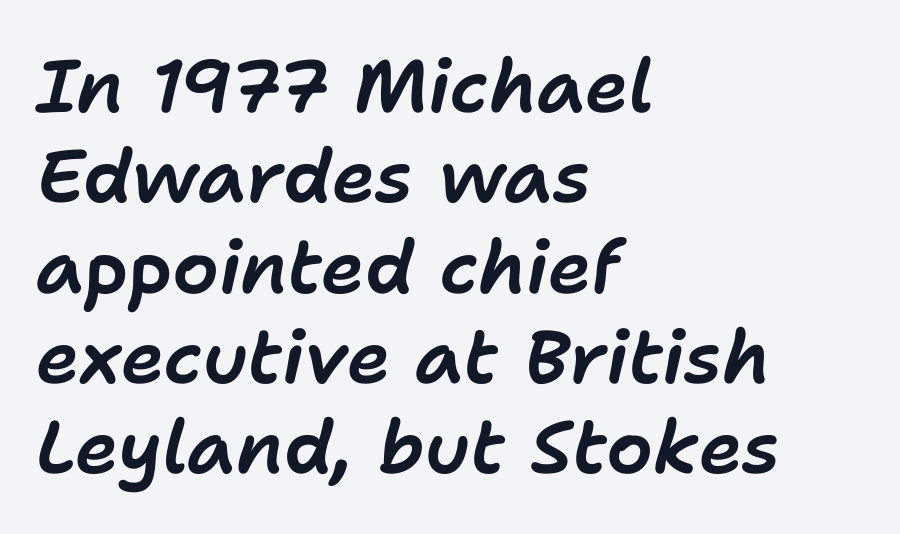
{"italic": "yes", "lean": "right", "slant_degrees": 11, "width": "normal", "stroke_contrast": "low", "x_height": "medium", "monospaced": "no", "underline": "no", "align": "left", "line_spacing_ratio": 1.22, "letter_spacing": "normal", "letter_spacing_em": 0.0, "glyph_px": 74}
